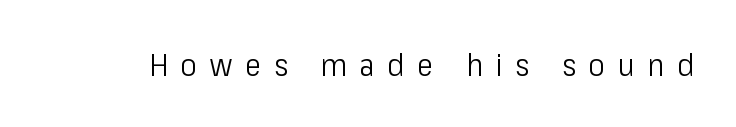
{"serif": "no", "italic": "no", "bold": "no", "weight": "light", "width": "condensed", "stroke_contrast": "low", "x_height": "medium", "monospaced": "no", "underline": "no", "letter_spacing": "wide", "letter_spacing_em": 0.41, "glyph_px": 31}
